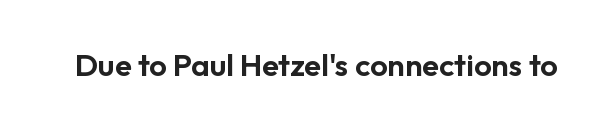
Italic? Not at all — the glyphs are vertical. Descender tails drop into unmarked territory. The glyphs in this specimen are sans serif. Spacing between characters is what you'd get straight out of the box.
